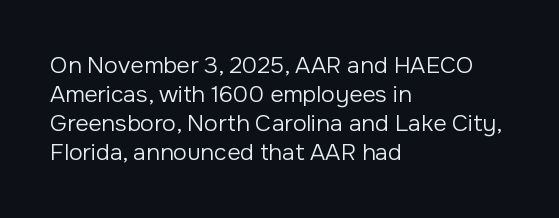
Q: Is the text bold? A: No.
Q: Is the text italic (slanted)? A: No, it is upright.
Q: Is the text underlined? A: No.
Q: How is the paragraph aligned? A: Left-aligned.
Q: Is the spacing between letters normal or unusually wide? A: Normal.
Q: Is the spacing between lines tight, normal or loose? A: Normal.
